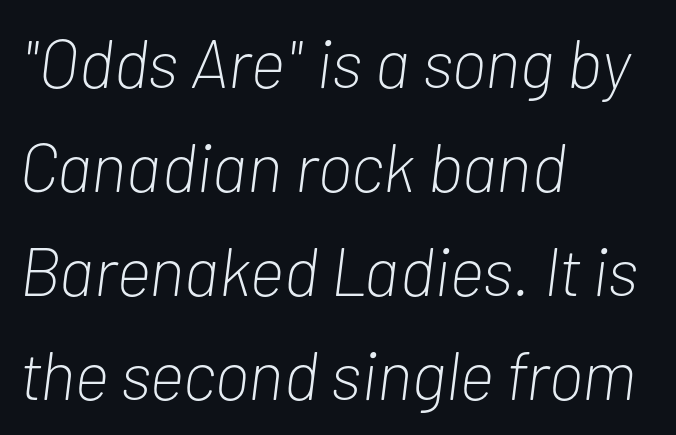
This sample has the flowing, uneven cadence of proportional lettering. The weight would be labelled regular, book, light, or lighter still. Each word holds together tightly as a unit, with standard inter-letter gaps. Rendered with sloped, italic letterforms.
